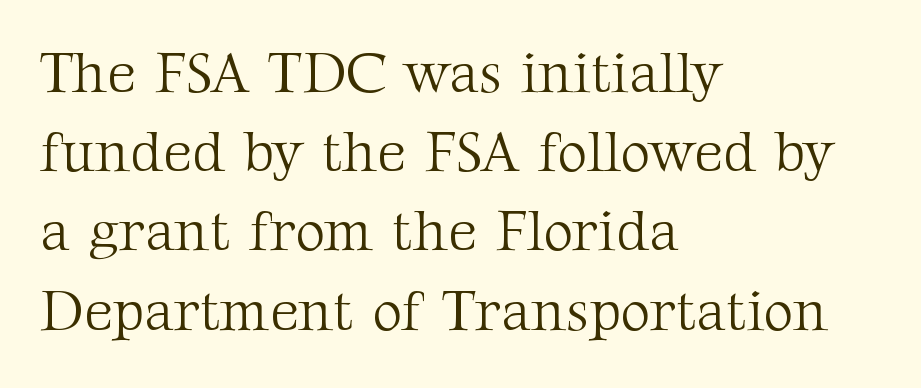
The image shows 57 px light serif type, upright; set left-aligned, normal line spacing (1.39x), normal letter spacing, not underlined; medium stroke contrast and a medium x-height.
